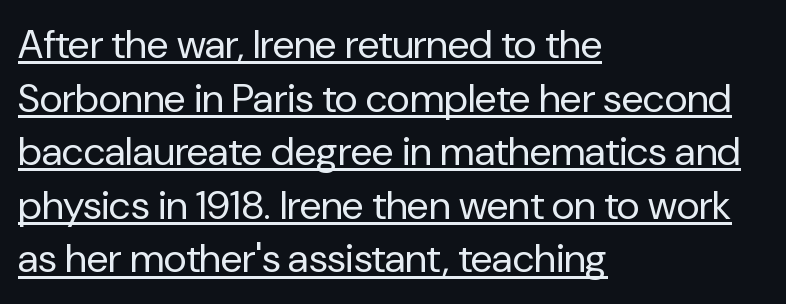
The image shows 40 px regular-weight sans-serif type, upright; set left-aligned, normal line spacing (1.34x), normal letter spacing, underlined; low stroke contrast and a medium x-height.
